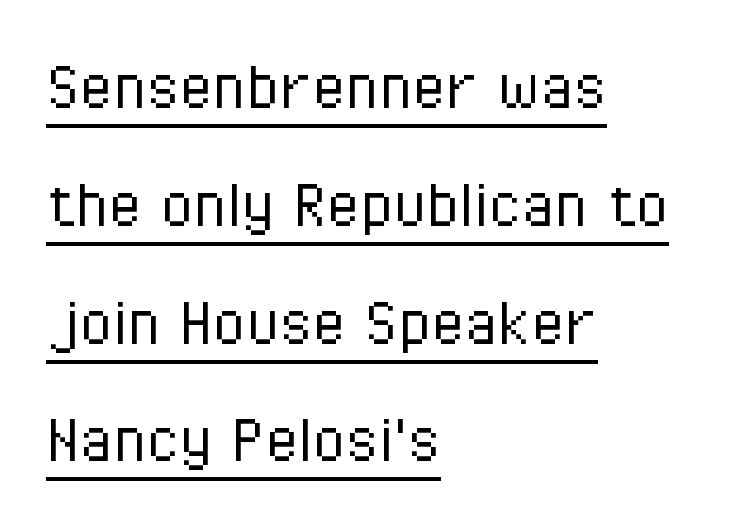
The image shows 76 px light, condensed sans-serif type, upright; set left-aligned, normal line spacing (1.55x), normal letter spacing, underlined; low stroke contrast and a medium x-height.
